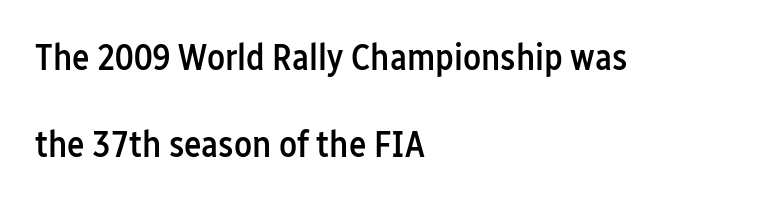
The image shows 37 px semibold, condensed sans-serif type, upright; set left-aligned, loose line spacing (2.35x), normal letter spacing, not underlined; low stroke contrast and a medium x-height.
